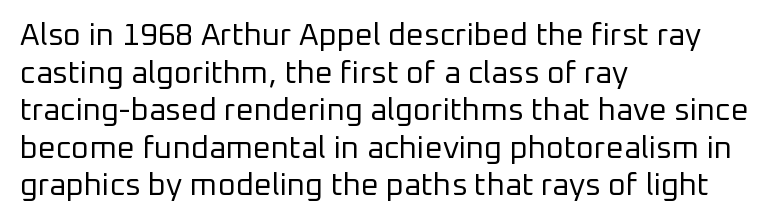
The image shows 31 px regular-weight sans-serif type, upright; set left-aligned, line spacing 1.21x, normal letter spacing, not underlined; low stroke contrast and a medium x-height.
